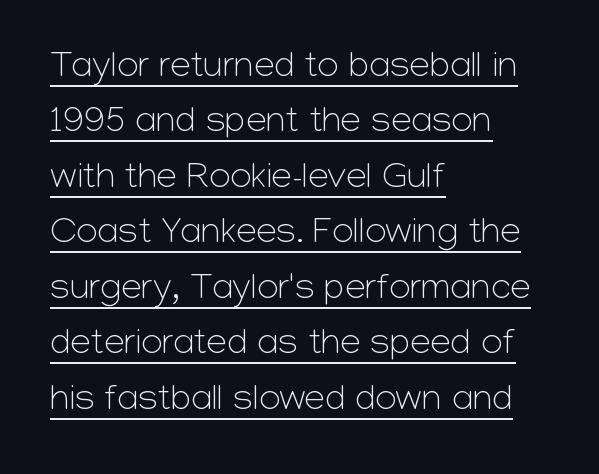
Standard letterfit; no display-style spreading of the glyphs. Rows of type keep a routine distance in the vertical direction. The compositor pushed each line to the left boundary. The letterforms sit at book weight or below. You can see a thin bar hugging the bottom of the glyphs. Each letter keeps its own natural width here, so spacing adapts to shape.
